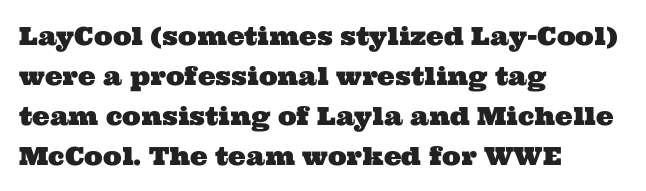
The specimen omits any rule beneath the text block's lines. A student would call this left alignment; a typographer would say flush left, rag right. Standard letterfit; no display-style spreading of the glyphs. Honestly, the row spacing looks completely unremarkable.
